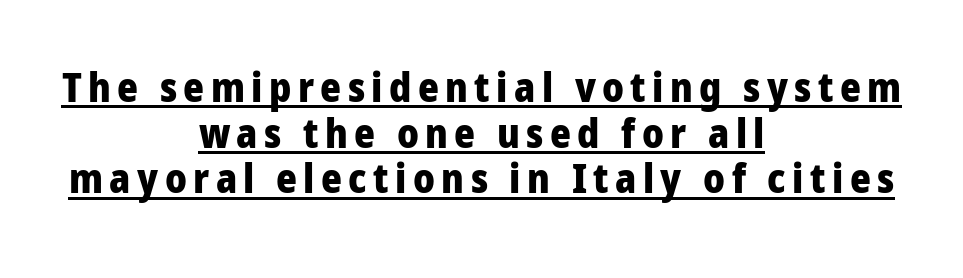
The type family on display is of the sans-serif kind. Is this a fixed-width face? No — the glyphs have proportional, varying widths. Whoever set this chose condensed vertical rhythm over breathing room. Notice how the stems are strictly vertical — no italics here. Notice how thick the strokes are: this is what a full bold looks like. Teacher's note: observe the equal gaps on both sides — that is centered alignment.
